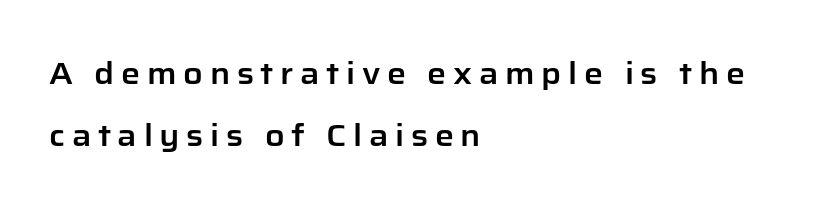
{"serif": "no", "italic": "no", "width": "normal", "stroke_contrast": "low", "x_height": "medium", "monospaced": "no", "underline": "no", "align": "left", "line_spacing": "loose", "line_spacing_ratio": 2.06, "letter_spacing": "wide", "letter_spacing_em": 0.22, "glyph_px": 30}
